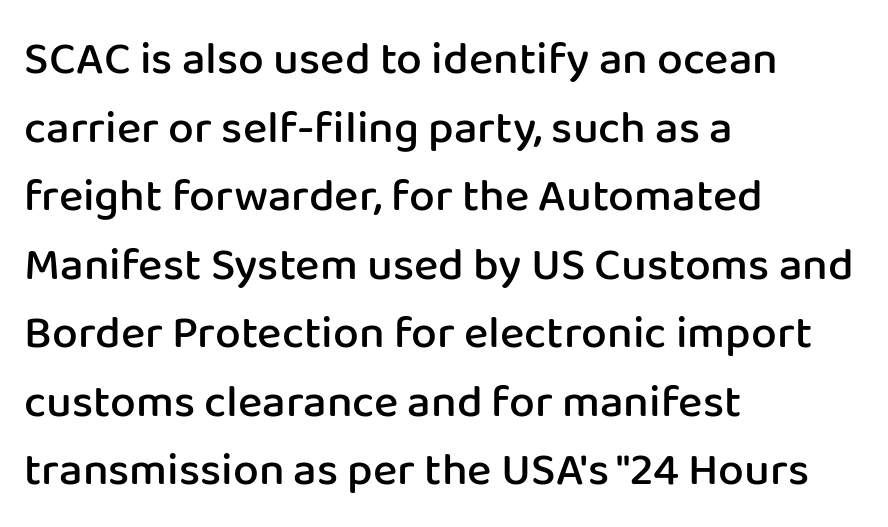
Q: Is the text bold? A: Semi-bold.
Q: Is the text italic (slanted)? A: No, it is upright.
Q: Is the typeface a serif or a sans-serif typeface? A: Sans-serif.
Q: Is the text underlined? A: No.
Q: How is the paragraph aligned? A: Left-aligned.
Q: Is the spacing between letters normal or unusually wide? A: Normal.
Q: Is the spacing between lines tight, normal or loose? A: Normal.
Q: Width (condensed, normal, or wide)? A: Normal.
Q: Stroke contrast? A: Low.
Q: x-height? A: Medium.
Q: Monospaced? A: No.
